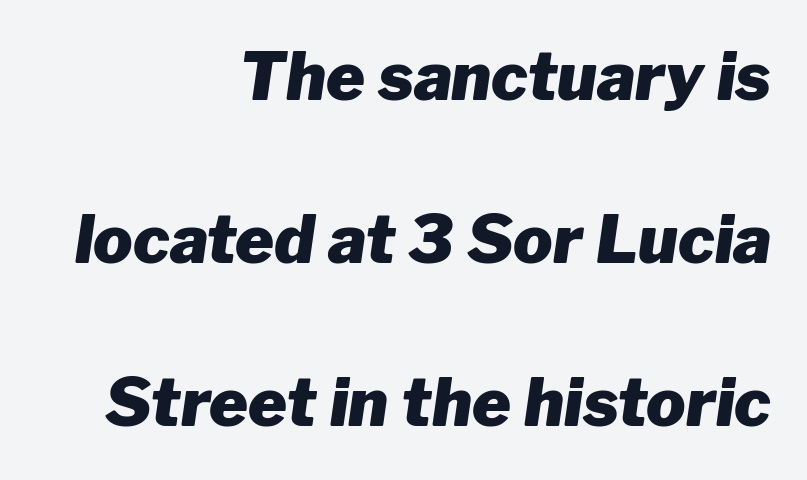
Q: Is the text bold? A: Yes.
Q: Is the text italic (slanted)? A: Yes, it leans right by about 8 degrees.
Q: Is the text underlined? A: No.
Q: How is the paragraph aligned? A: Right-aligned.
Q: Is the spacing between letters normal or unusually wide? A: Normal.
Q: Is the spacing between lines tight, normal or loose? A: Loose.
Q: Width (condensed, normal, or wide)? A: Normal.
Q: Stroke contrast? A: Low.
Q: x-height? A: Medium.
Q: Monospaced? A: No.
